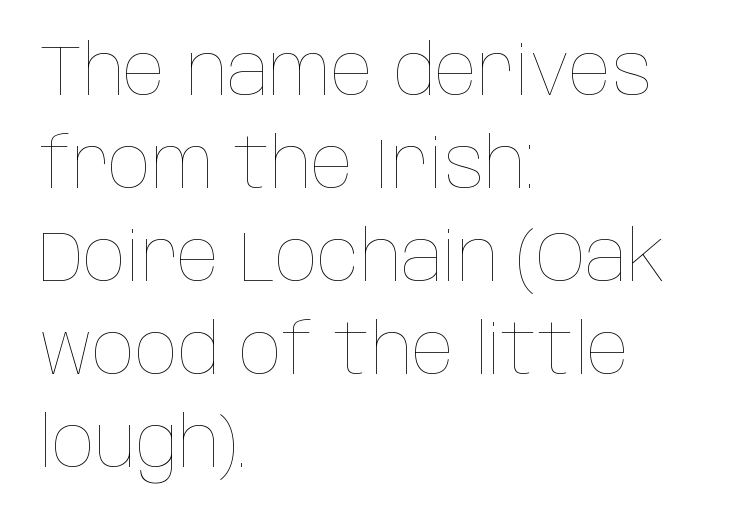
Q: Is the text bold? A: No.
Q: Is the text italic (slanted)? A: No, it is upright.
Q: Is the text underlined? A: No.
Q: How is the paragraph aligned? A: Left-aligned.
Q: Is the spacing between letters normal or unusually wide? A: Normal.
Q: Is the spacing between lines tight, normal or loose? A: Normal.
Q: Width (condensed, normal, or wide)? A: Condensed.
Q: Stroke contrast? A: Low.
Q: x-height? A: Large.
Q: Monospaced? A: No.
